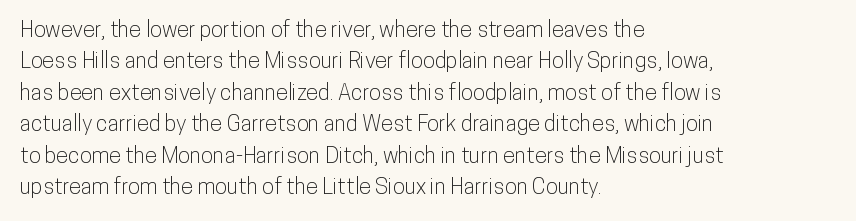
The image shows 22 px text type, upright; set left-aligned, normal line spacing (1.43x), normal letter spacing, not underlined.
